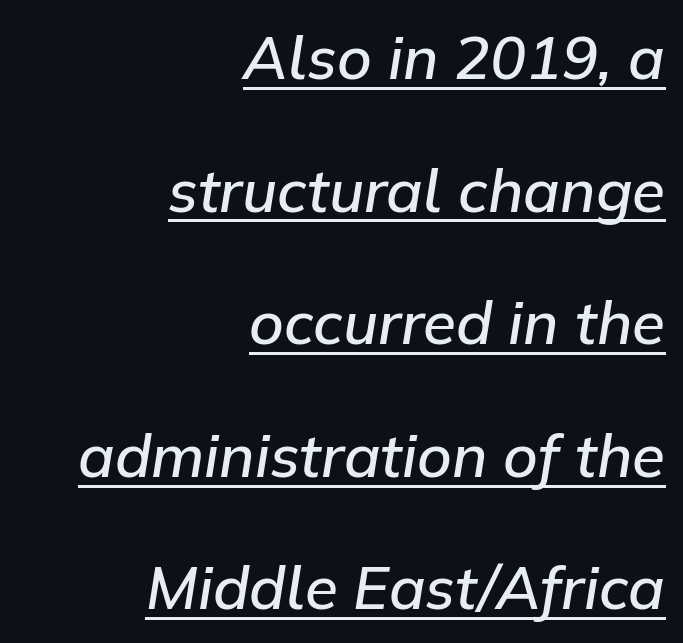
Q: Is the text bold? A: Semi-bold.
Q: Is the text italic (slanted)? A: Yes, it leans right by about 9 degrees.
Q: Is the text underlined? A: Yes.
Q: How is the paragraph aligned? A: Right-aligned.
Q: Is the spacing between letters normal or unusually wide? A: Normal.
Q: Is the spacing between lines tight, normal or loose? A: Loose.
Q: Width (condensed, normal, or wide)? A: Normal.
Q: Stroke contrast? A: Low.
Q: x-height? A: Medium.
Q: Monospaced? A: No.
